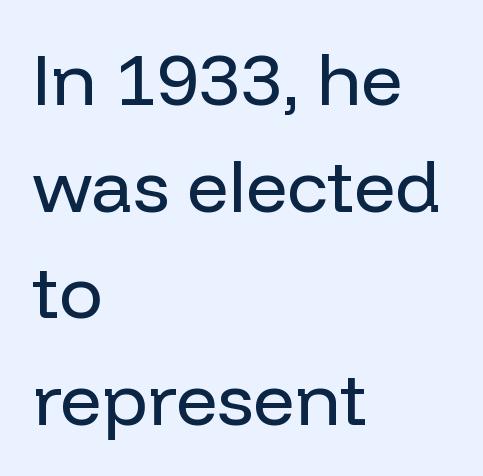
The image shows 73 px regular-weight sans-serif type, upright; set left-aligned, normal line spacing (1.46x), normal letter spacing, not underlined; low stroke contrast and a medium x-height.
